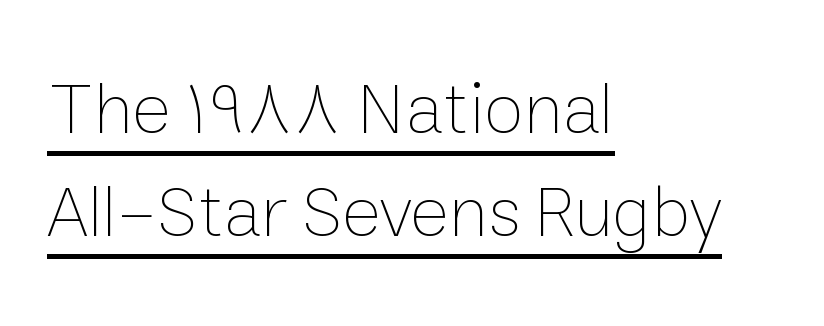
The image shows 73 px thin type, upright; set left-aligned, normal line spacing (1.41x), normal letter spacing, underlined; low stroke contrast and a medium x-height.
